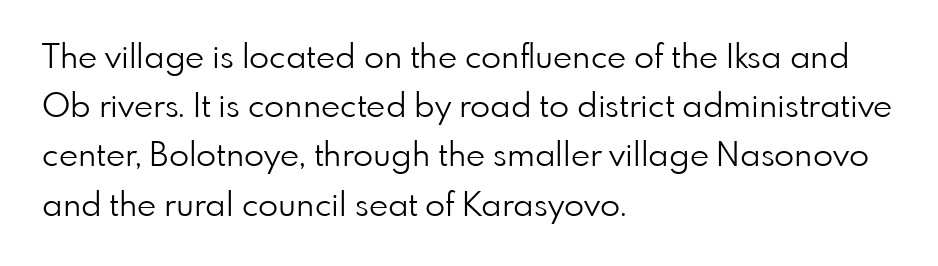
Regarding serifs, this sample does without them. The letters stand straight up with perfectly vertical stems. The horizontal fit of the characters is conventional and even. Type without underlining. The letters advance in unequal steps, a hallmark of proportional type. The typeface has the unassuming heft of standard copy or less.
